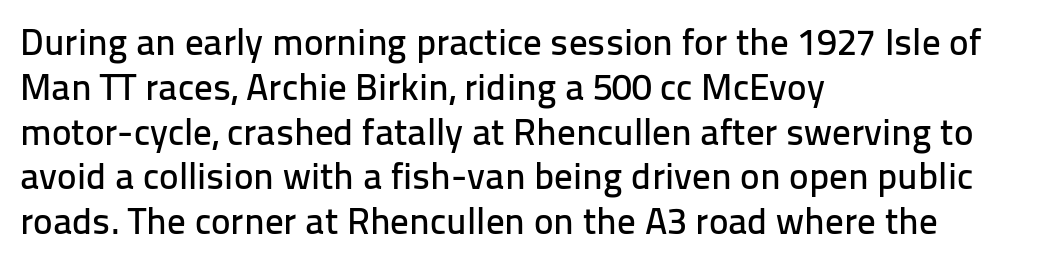
The image shows 37 px sans-serif type, upright; set left-aligned, line spacing 1.21x, normal letter spacing, not underlined; low stroke contrast and a medium x-height.
